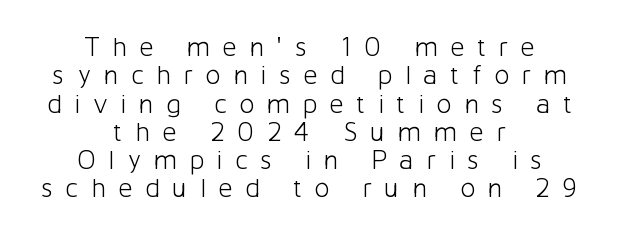
Q: Is the text bold? A: No.
Q: Is the text italic (slanted)? A: No, it is upright.
Q: Is the typeface a serif or a sans-serif typeface? A: Sans-serif.
Q: Is the text underlined? A: No.
Q: How is the paragraph aligned? A: Centered.
Q: Is the spacing between letters normal or unusually wide? A: Unusually wide.
Q: Is the spacing between lines tight, normal or loose? A: Tight.
Q: Width (condensed, normal, or wide)? A: Normal.
Q: Stroke contrast? A: Low.
Q: x-height? A: Medium.
Q: Monospaced? A: No.
